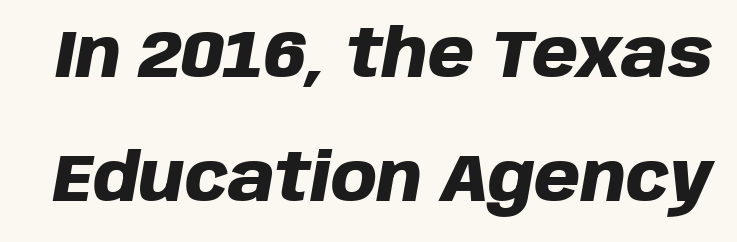
Q: Is the text bold? A: Yes.
Q: Is the text italic (slanted)? A: Yes, it leans right by about 10 degrees.
Q: Is the text underlined? A: No.
Q: Is the spacing between letters normal or unusually wide? A: Normal.
Q: Width (condensed, normal, or wide)? A: Normal.
Q: Stroke contrast? A: Low.
Q: x-height? A: Large.
Q: Monospaced? A: No.
